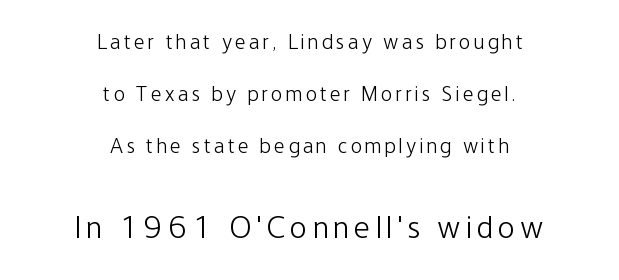
Q: Is the text bold? A: No.
Q: Is the text italic (slanted)? A: No, it is upright.
Q: Is the typeface a serif or a sans-serif typeface? A: Sans-serif.
Q: Is the text underlined? A: No.
Q: How is the paragraph aligned? A: Centered.
Q: Is the spacing between lines tight, normal or loose? A: Loose.
Q: Which block of text is set in a larger size, the first (top) or the second (bottom)? A: The second (bottom) one.
Q: Width (condensed, normal, or wide)? A: Condensed.
Q: Stroke contrast? A: Low.
Q: x-height? A: Medium.
Q: Monospaced? A: No.
